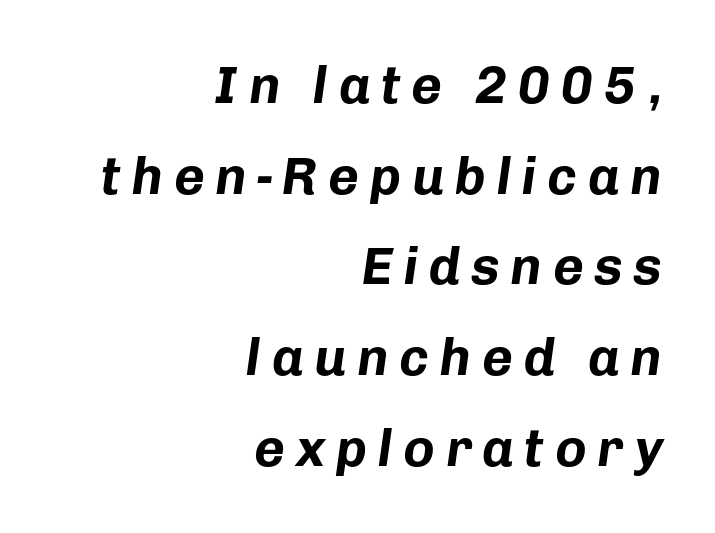
Q: Is the text bold? A: Yes.
Q: Is the text italic (slanted)? A: Yes, it leans right by about 8 degrees.
Q: Is the text underlined? A: No.
Q: How is the paragraph aligned? A: Right-aligned.
Q: Is the spacing between letters normal or unusually wide? A: Unusually wide.
Q: Width (condensed, normal, or wide)? A: Normal.
Q: Stroke contrast? A: Low.
Q: x-height? A: Medium.
Q: Monospaced? A: No.
